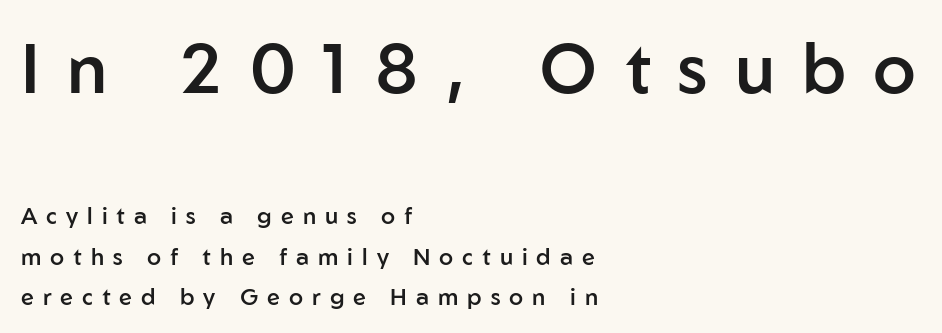
Q: Is the text bold? A: Semi-bold.
Q: Is the text italic (slanted)? A: No, it is upright.
Q: Is the typeface a serif or a sans-serif typeface? A: Sans-serif.
Q: Is the text underlined? A: No.
Q: How is the paragraph aligned? A: Left-aligned.
Q: Is the spacing between letters normal or unusually wide? A: Unusually wide.
Q: Which block of text is set in a larger size, the first (top) or the second (bottom)? A: The first (top) one.
Q: Width (condensed, normal, or wide)? A: Normal.
Q: Stroke contrast? A: Low.
Q: x-height? A: Medium.
Q: Monospaced? A: No.
